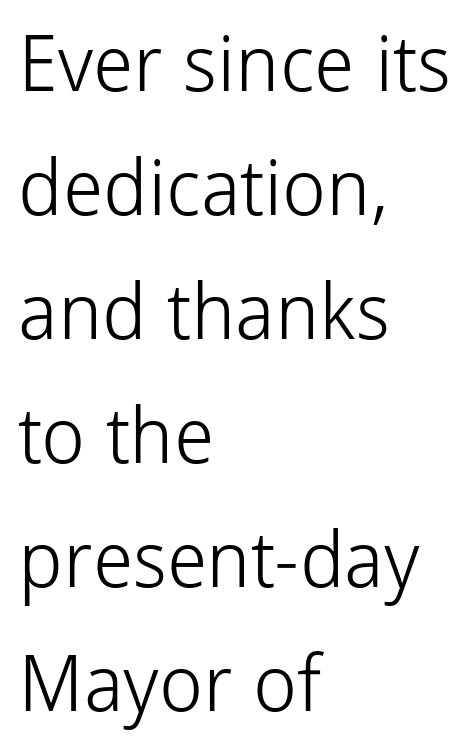
Q: Is the text bold? A: No.
Q: Is the text italic (slanted)? A: No, it is upright.
Q: Is the typeface a serif or a sans-serif typeface? A: Sans-serif.
Q: Is the text underlined? A: No.
Q: How is the paragraph aligned? A: Left-aligned.
Q: Is the spacing between letters normal or unusually wide? A: Normal.
Q: Is the spacing between lines tight, normal or loose? A: Normal.
Q: Width (condensed, normal, or wide)? A: Normal.
Q: Stroke contrast? A: Low.
Q: x-height? A: Medium.
Q: Monospaced? A: No.
